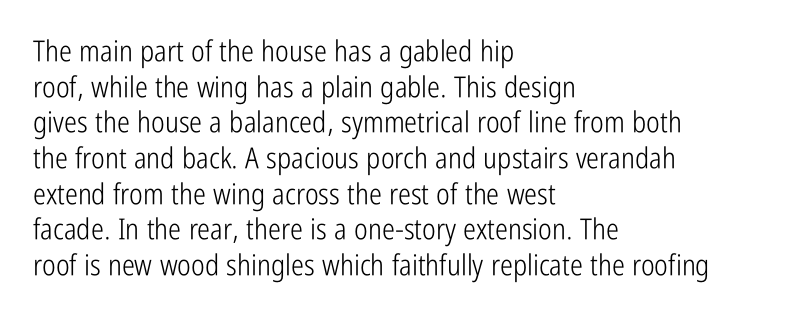
The image shows 29 px light, condensed sans-serif type, upright; set left-aligned, line spacing 1.23x, normal letter spacing, not underlined; low stroke contrast and a medium x-height.
